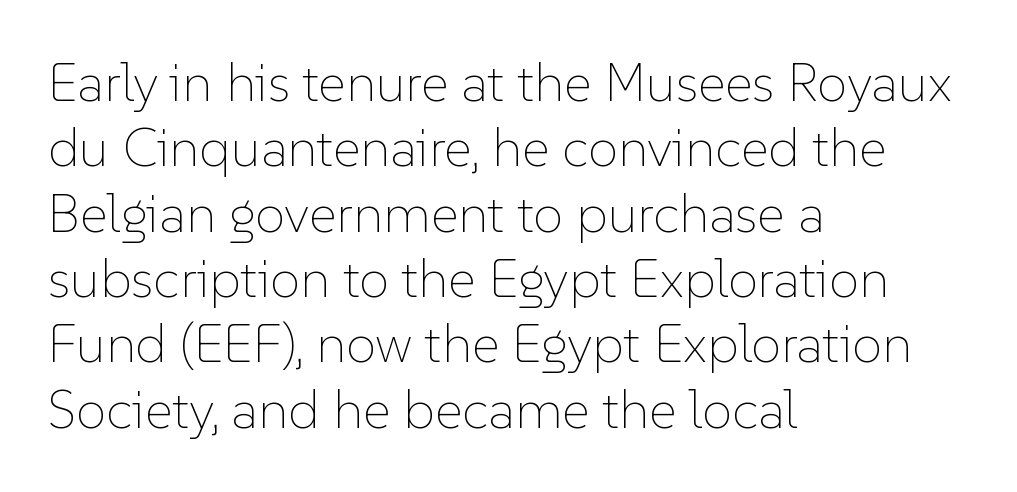
There is no visible air inserted between adjacent glyphs. Do the characters align in a grid? No, the font is proportional. Descenders are the only things crossing below the line. All the whitespace from short lines collects on the right. This is the regular roman posture of the typeface. Stroke thickness stays within the range of a standard reading face or lighter.
